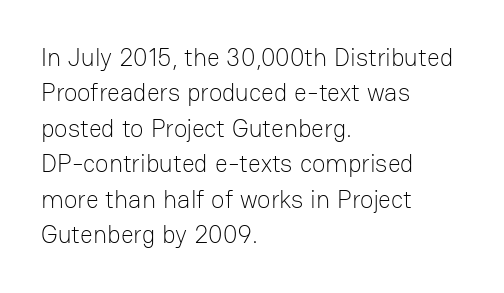
{"italic": "no", "bold": "no", "underline": "no", "align": "left", "line_spacing": "normal", "line_spacing_ratio": 1.42, "letter_spacing": "normal", "letter_spacing_em": 0.0, "glyph_px": 25}
